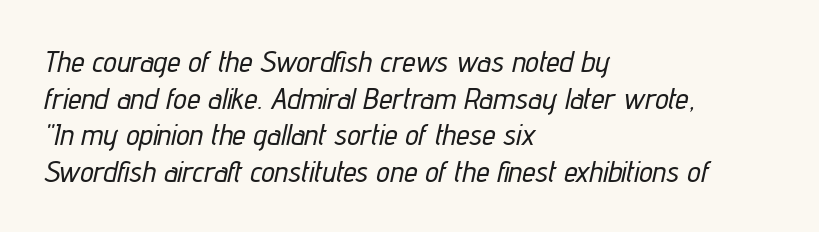
Tracking value appears to be zero — textbook default spacing. Posture: slanted. Words float on clear page, feet unadorned. Leftover space on each line is placed entirely after the last word. This sample has the flowing, uneven cadence of proportional lettering.
